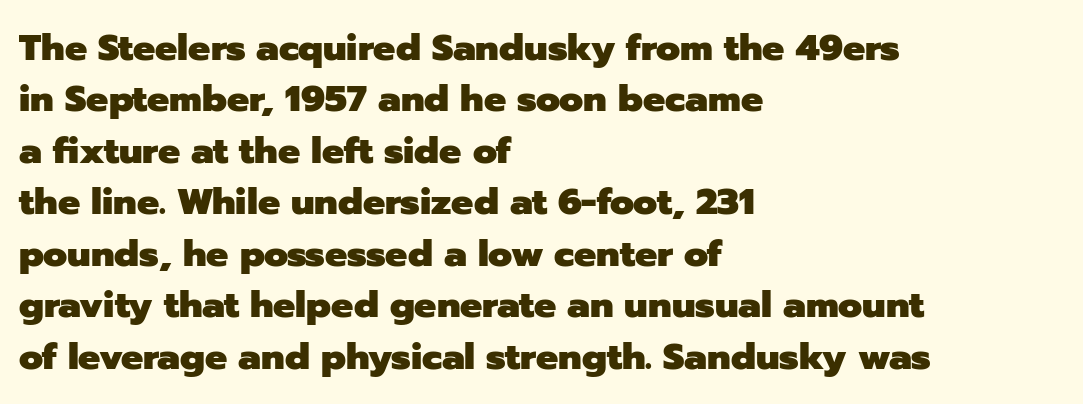
The image shows 37 px heavy sans-serif type, upright; set left-aligned, normal line spacing (1.39x), normal letter spacing, not underlined; low stroke contrast and a medium x-height.
